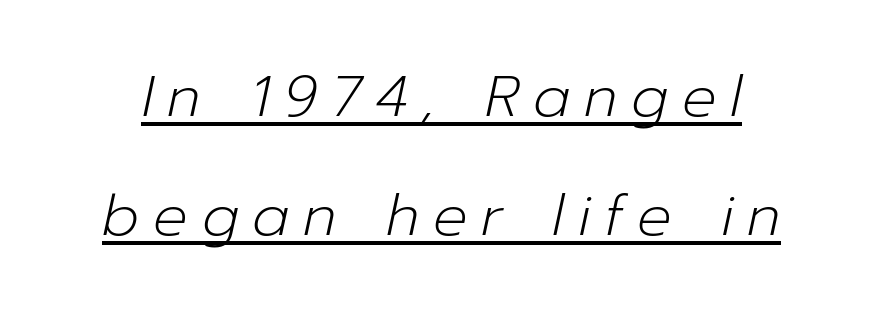
Q: Is the text bold? A: No.
Q: Is the text italic (slanted)? A: Yes, it leans right by about 12 degrees.
Q: Is the text underlined? A: Yes.
Q: Is the spacing between letters normal or unusually wide? A: Unusually wide.
Q: Is the spacing between lines tight, normal or loose? A: Loose.
Q: Width (condensed, normal, or wide)? A: Normal.
Q: Stroke contrast? A: Low.
Q: x-height? A: Medium.
Q: Monospaced? A: No.
